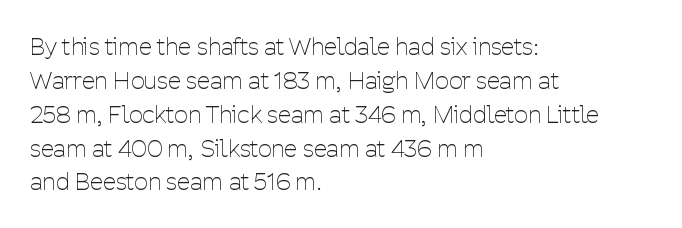
The image shows 24 px text type, upright; set left-aligned, normal line spacing (1.41x), normal letter spacing, not underlined.
